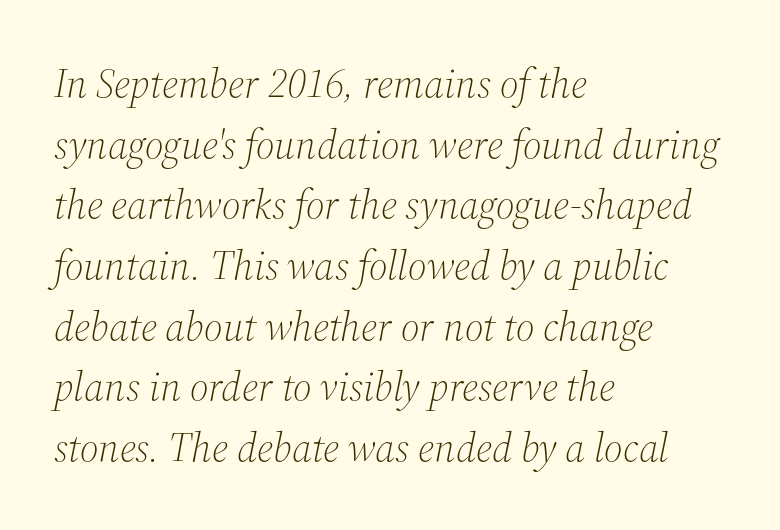
The designer went with a serif here, giving each stem small feet. Each letter keeps its own natural width here, so spacing adapts to shape. Where is the straight margin? On the left. No extra ink here — the face is not bold.
